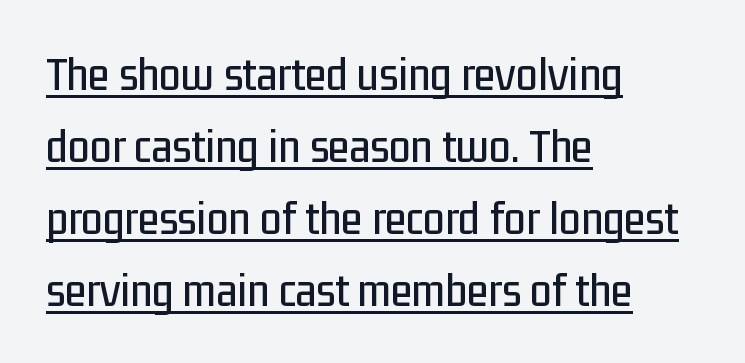
{"serif": "no", "italic": "no", "width": "condensed", "stroke_contrast": "low", "x_height": "medium", "monospaced": "no", "underline": "yes", "align": "left", "line_spacing": "normal", "line_spacing_ratio": 1.47, "letter_spacing": "normal", "letter_spacing_em": 0.0, "glyph_px": 49}
